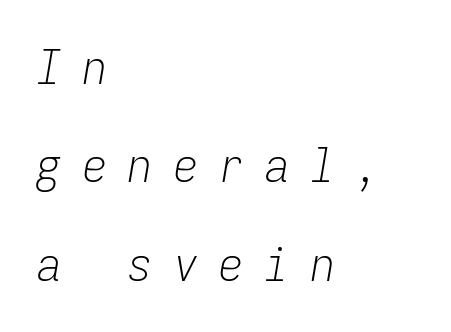
Q: Is the text bold? A: No.
Q: Is the text italic (slanted)? A: Yes, it leans right by about 9 degrees.
Q: Is the text underlined? A: No.
Q: How is the paragraph aligned? A: Left-aligned.
Q: Is the spacing between letters normal or unusually wide? A: Unusually wide.
Q: Is the spacing between lines tight, normal or loose? A: Loose.
Q: Width (condensed, normal, or wide)? A: Condensed.
Q: Stroke contrast? A: Low.
Q: x-height? A: Medium.
Q: Monospaced? A: Yes.
